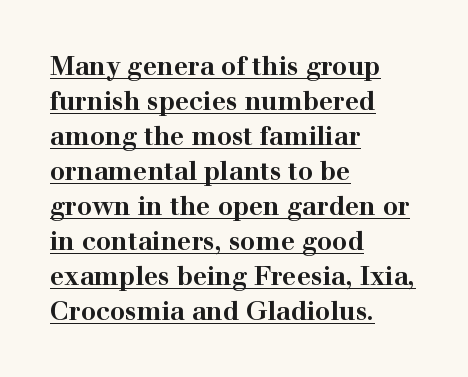
Q: Is the text bold? A: Yes.
Q: Is the text italic (slanted)? A: No, it is upright.
Q: Is the text underlined? A: Yes.
Q: How is the paragraph aligned? A: Left-aligned.
Q: Is the spacing between letters normal or unusually wide? A: Normal.
Q: Is the spacing between lines tight, normal or loose? A: Normal.
